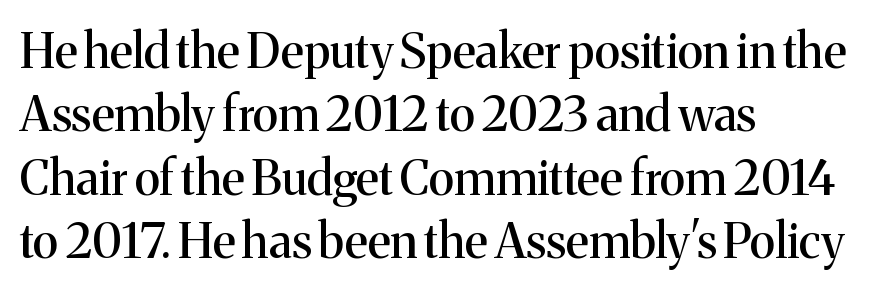
Q: Is the text italic (slanted)? A: No, it is upright.
Q: Is the typeface a serif or a sans-serif typeface? A: Serif.
Q: Is the text underlined? A: No.
Q: How is the paragraph aligned? A: Left-aligned.
Q: Is the spacing between letters normal or unusually wide? A: Normal.
Q: Is the spacing between lines tight, normal or loose? A: Normal.
Q: Width (condensed, normal, or wide)? A: Normal.
Q: Stroke contrast? A: Medium.
Q: x-height? A: Medium.
Q: Monospaced? A: No.
